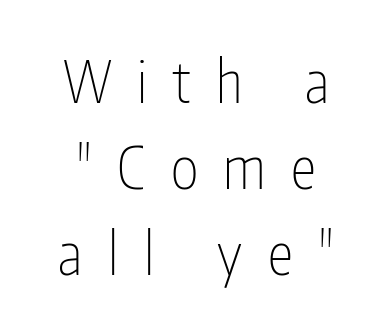
{"serif": "no", "italic": "no", "bold": "no", "weight": "thin", "width": "condensed", "stroke_contrast": "low", "x_height": "medium", "monospaced": "no", "underline": "no", "line_spacing": "normal", "line_spacing_ratio": 1.48, "letter_spacing": "wide", "letter_spacing_em": 0.44, "glyph_px": 58}
